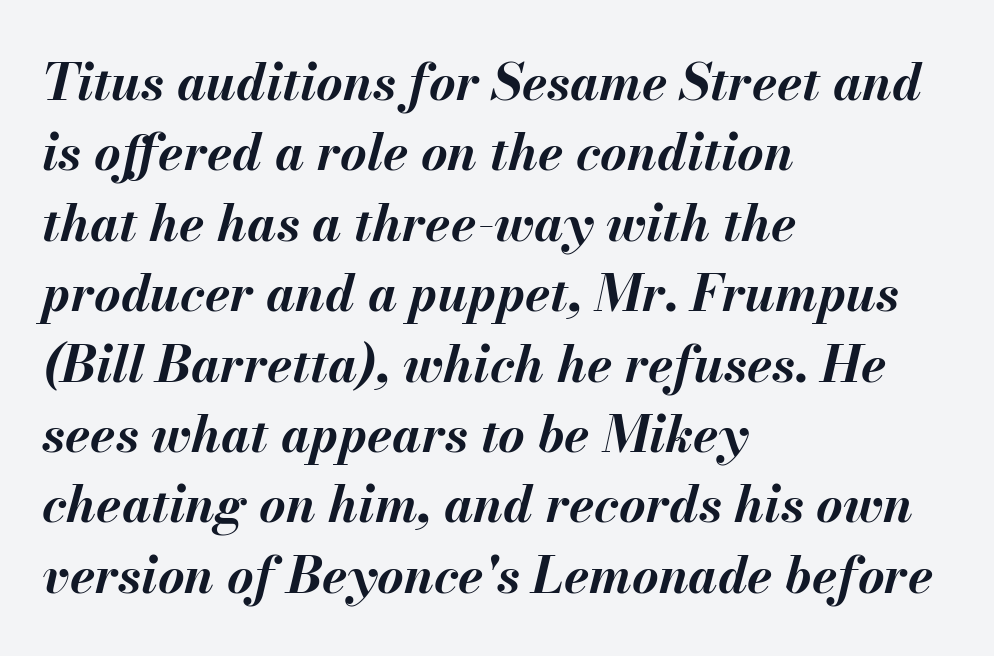
{"italic": "yes", "lean": "right", "slant_degrees": 13, "bold": "yes", "weight": "bold", "width": "normal", "stroke_contrast": "medium", "x_height": "small", "monospaced": "no", "underline": "no", "align": "left", "line_spacing": "normal", "line_spacing_ratio": 1.38, "letter_spacing": "normal", "letter_spacing_em": 0.0, "glyph_px": 51}
